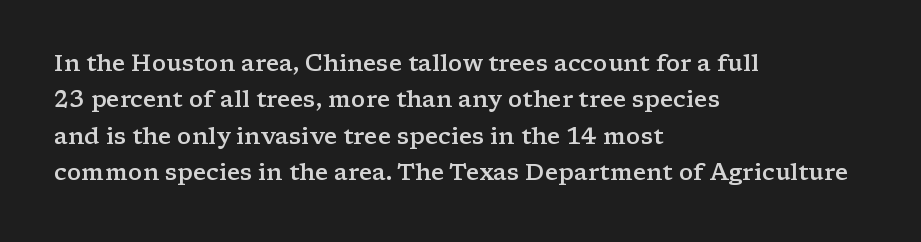
{"italic": "no", "bold": "semi", "underline": "no", "align": "left", "line_spacing": "normal", "line_spacing_ratio": 1.58, "letter_spacing": "normal", "letter_spacing_em": 0.0, "glyph_px": 23}
